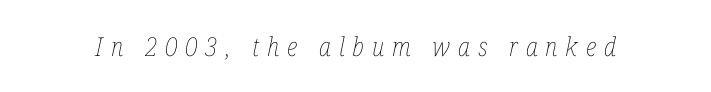
{"italic": "yes", "lean": "right", "slant_degrees": 12, "bold": "no", "underline": "no", "letter_spacing": "wide", "letter_spacing_em": 0.3, "glyph_px": 26}
